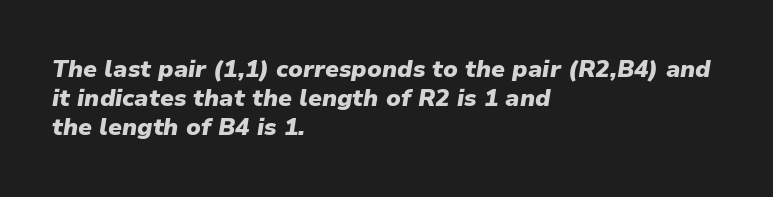
The image shows 24 px bold type, italic (leaning right); set left-aligned, line spacing 1.21x, normal letter spacing, not underlined.
